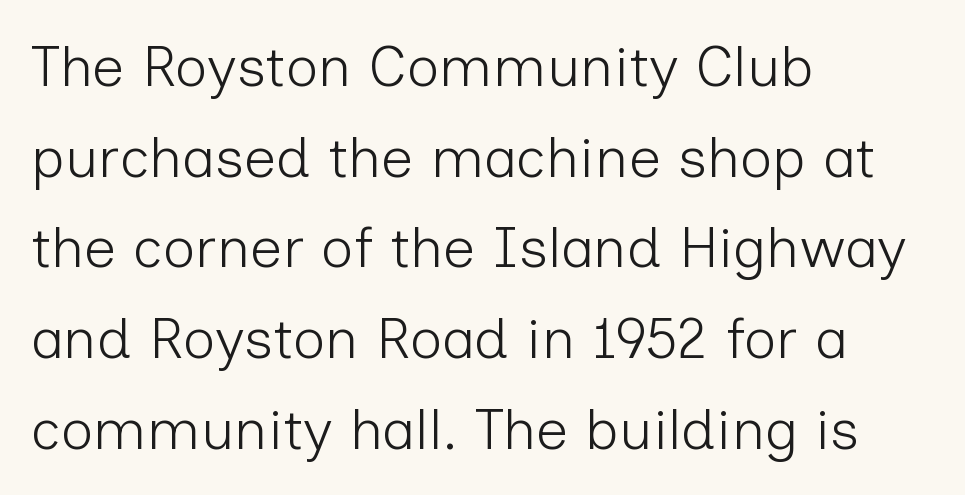
The image shows 57 px light sans-serif type, upright; set left-aligned, normal line spacing (1.59x), normal letter spacing, not underlined; low stroke contrast and a medium x-height.
